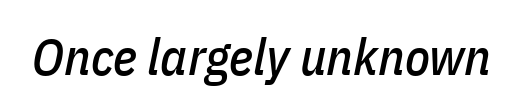
Character widths vary here, with narrow letters taking less room than wide ones. A bare baseline throughout the passage. Is the letter spacing exaggerated? No — it looks like the ordinary default. The letters are slanted; this is an italic face.
